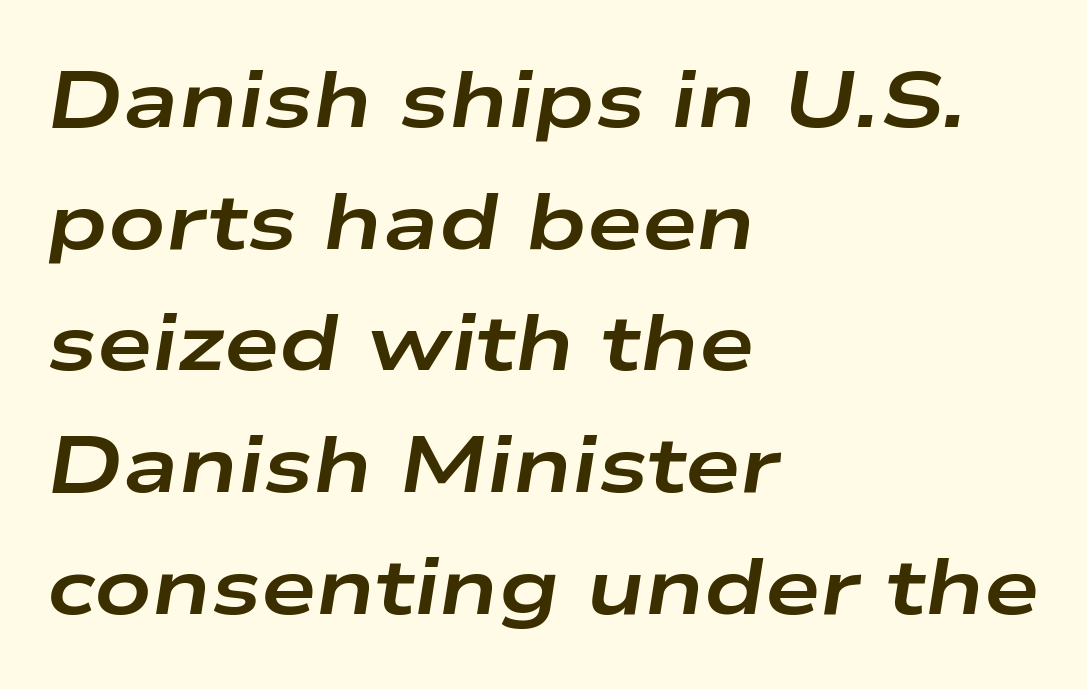
{"italic": "yes", "lean": "right", "slant_degrees": 9, "bold": "yes", "weight": "bold", "width": "wide", "stroke_contrast": "low", "x_height": "medium", "monospaced": "no", "underline": "no", "align": "left", "line_spacing": "normal", "line_spacing_ratio": 1.54, "letter_spacing": "normal", "letter_spacing_em": 0.0, "glyph_px": 79}
